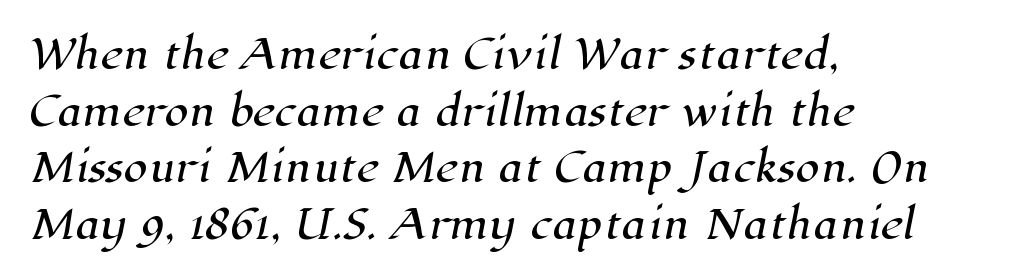
The image shows 39 px serif type; set left-aligned, normal line spacing (1.45x), normal letter spacing, not underlined; high stroke contrast and a medium x-height.
